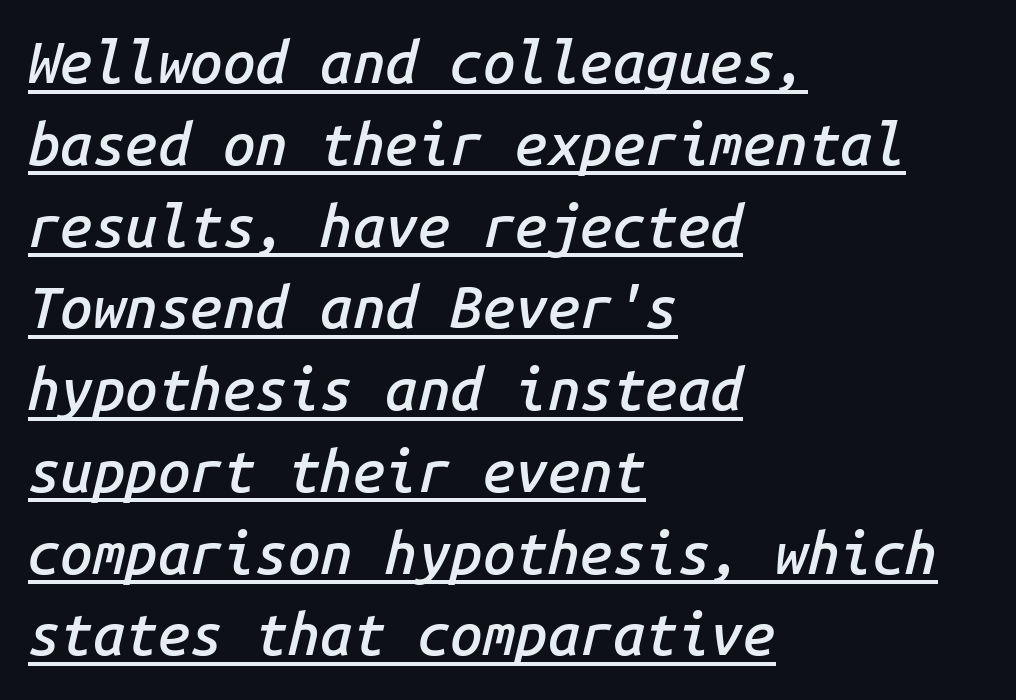
{"italic": "yes", "lean": "right", "slant_degrees": 14, "bold": "semi", "weight": "semibold", "width": "normal", "stroke_contrast": "low", "x_height": "medium", "monospaced": "yes", "underline": "yes", "align": "left", "line_spacing": "normal", "line_spacing_ratio": 1.41, "letter_spacing": "normal", "letter_spacing_em": 0.0, "glyph_px": 58}
